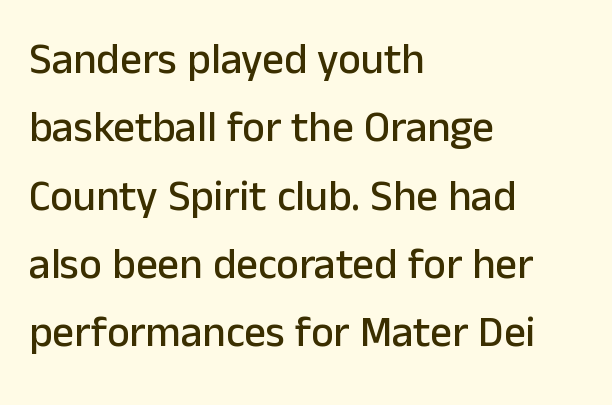
{"serif": "no", "italic": "no", "width": "normal", "stroke_contrast": "low", "x_height": "medium", "monospaced": "no", "underline": "no", "align": "left", "line_spacing": "normal", "line_spacing_ratio": 1.59, "letter_spacing": "normal", "letter_spacing_em": 0.0, "glyph_px": 43}
